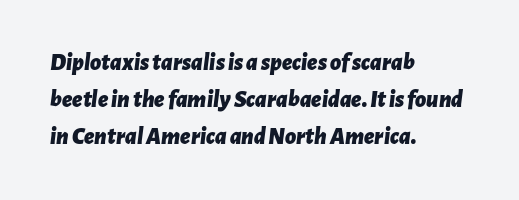
One-word summary of the alignment: left. What weight is shown? A full bold with thick strokes. The letters sit at their default tracking, neither squeezed nor spread. Leading: standard. Characters are canted at an angle relative to the baseline's perpendicular. Underline: absent.
